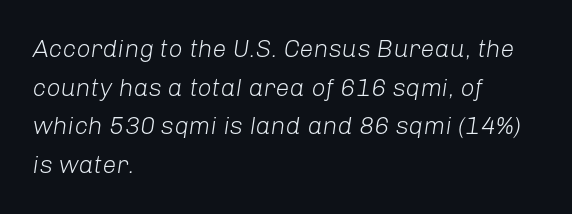
Q: Is the text bold? A: No.
Q: Is the text italic (slanted)? A: Yes, it leans right by about 8 degrees.
Q: Is the text underlined? A: No.
Q: How is the paragraph aligned? A: Left-aligned.
Q: Is the spacing between letters normal or unusually wide? A: Normal.
Q: Is the spacing between lines tight, normal or loose? A: Normal.
